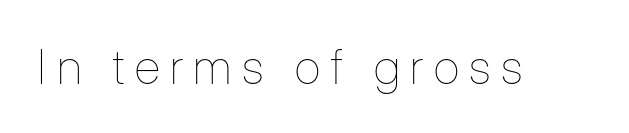
Q: Is the text bold? A: No.
Q: Is the text italic (slanted)? A: No, it is upright.
Q: Is the text underlined? A: No.
Q: Is the spacing between letters normal or unusually wide? A: Unusually wide.
Q: Width (condensed, normal, or wide)? A: Condensed.
Q: Stroke contrast? A: Low.
Q: x-height? A: Medium.
Q: Monospaced? A: No.
